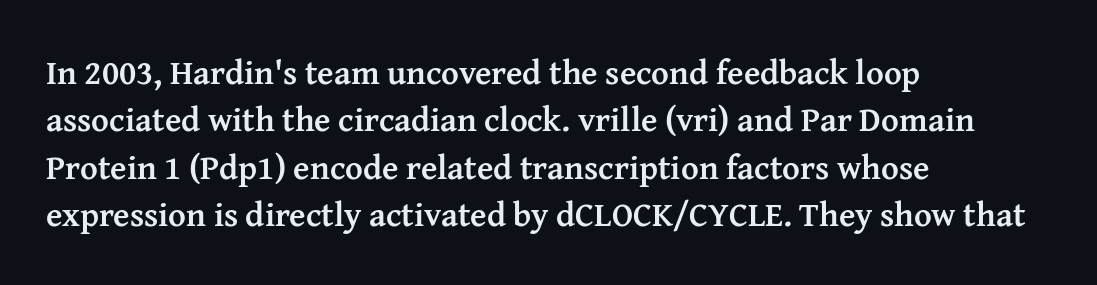
The image shows 34 px semibold serif type, upright; set left-aligned, normal line spacing (1.39x), normal letter spacing, not underlined; medium stroke contrast and a medium x-height.
